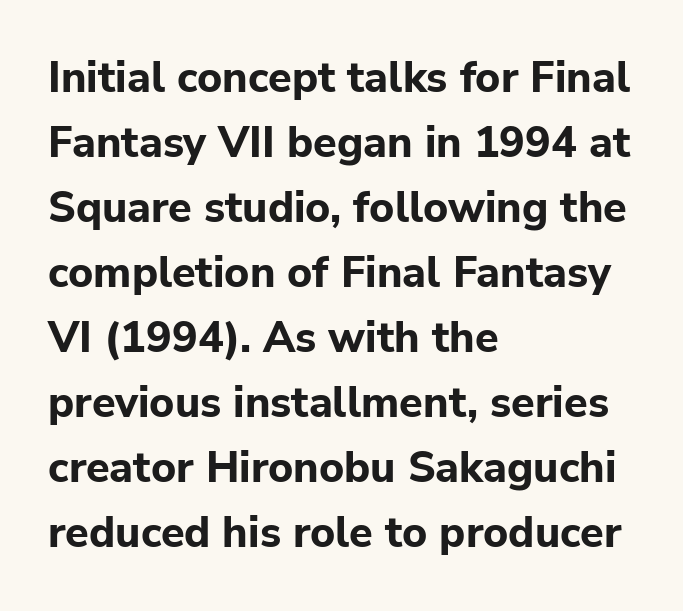
A clean baseline with only descenders dipping below it. Compared with typical body copy, the letter spacing here is the same. I'd describe the lettering as bold — thick and assertive. Horizontal bands of white between lines are of average thickness. One-word summary of the alignment: left. It's the straight-up-and-down kind of type.
